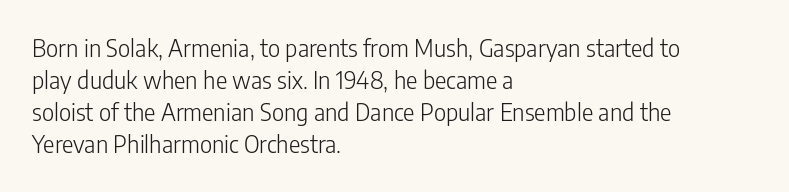
The strip under each line holds only bare page. You could call the tracking neutral — neither tight nor loose. Where is the straight margin? On the left. Upright lettering throughout. The weight tops out at a normal text grade.
